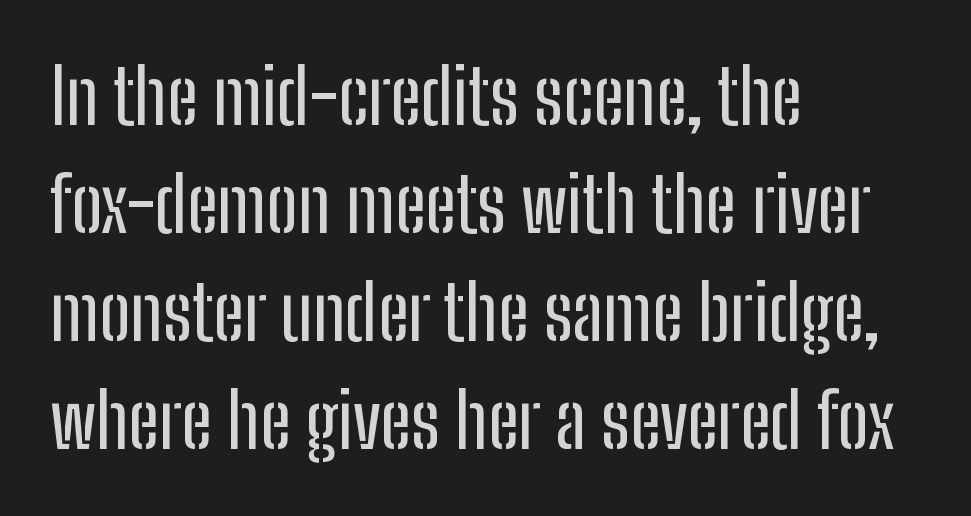
The font's upright variant was chosen for this text. Nobody drew a line under any word here. One glance says typical: line gaps are just what's usual. Short note: letters normally spaced.
